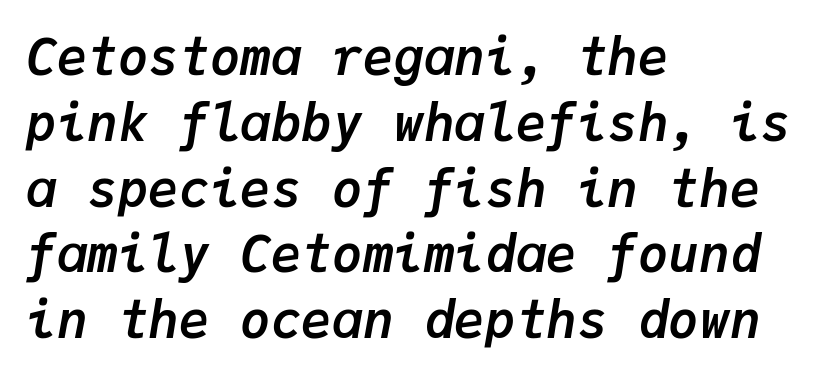
Q: Is the text bold? A: Yes.
Q: Is the text italic (slanted)? A: Yes, it leans right by about 9 degrees.
Q: Is the text underlined? A: No.
Q: How is the paragraph aligned? A: Left-aligned.
Q: Is the spacing between letters normal or unusually wide? A: Normal.
Q: Is the spacing between lines tight, normal or loose? A: Normal.
Q: Width (condensed, normal, or wide)? A: Normal.
Q: Stroke contrast? A: Low.
Q: x-height? A: Medium.
Q: Monospaced? A: Yes.
